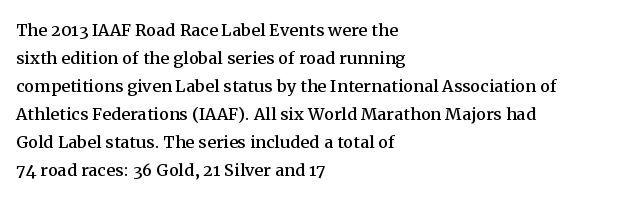
In terms of leading, this rendering sits right in the middle. Do the letters lean? They stand straight. These lines stack with their left ends in a neat column. The zone under the glyphs is completely vacant. The letters sit at their default tracking, neither squeezed nor spread.
